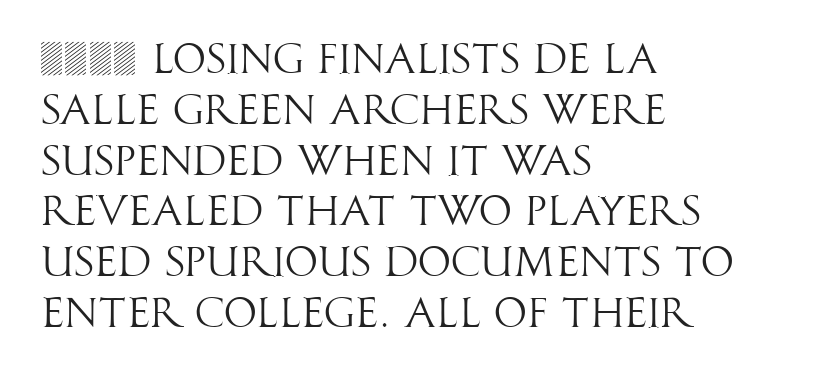
Q: Is the text bold? A: No.
Q: Is the text italic (slanted)? A: No, it is upright.
Q: Is the typeface a serif or a sans-serif typeface? A: Sans-serif.
Q: Is the text underlined? A: No.
Q: How is the paragraph aligned? A: Left-aligned.
Q: Is the spacing between letters normal or unusually wide? A: Normal.
Q: Width (condensed, normal, or wide)? A: Condensed.
Q: Stroke contrast? A: High.
Q: x-height? A: Large.
Q: Monospaced? A: No.
